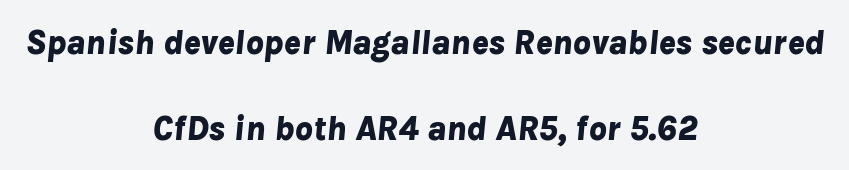
{"italic": "yes", "lean": "right", "slant_degrees": 8, "bold": "yes", "weight": "bold", "width": "normal", "stroke_contrast": "low", "x_height": "medium", "monospaced": "no", "underline": "no", "align": "center", "line_spacing": "loose", "line_spacing_ratio": 2.45, "letter_spacing": "normal", "letter_spacing_em": 0.0, "glyph_px": 35}
